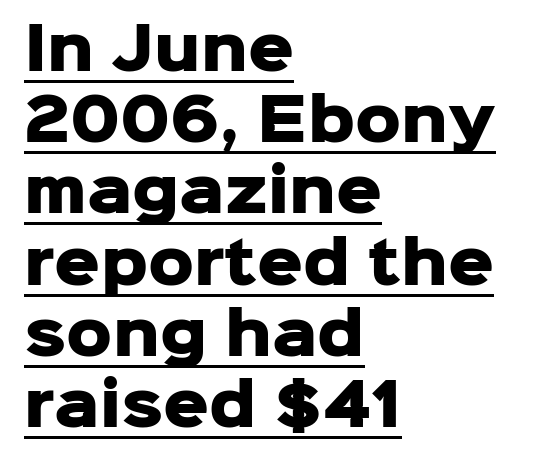
{"serif": "no", "italic": "no", "bold": "yes", "weight": "heavy", "width": "normal", "stroke_contrast": "low", "x_height": "medium", "monospaced": "no", "underline": "yes", "align": "left", "line_spacing": "normal", "line_spacing_ratio": 1.25, "letter_spacing": "normal", "letter_spacing_em": 0.0, "glyph_px": 57}
